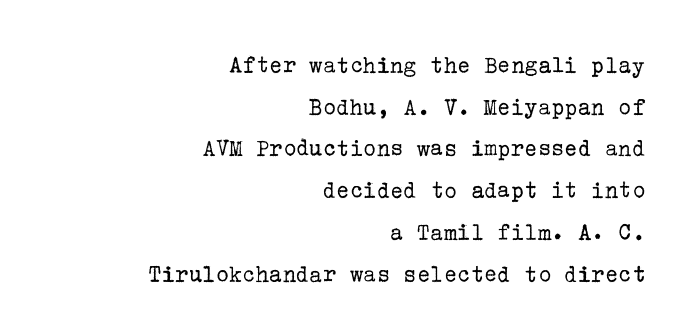
{"italic": "no", "bold": "no", "underline": "no", "align": "right", "line_spacing": "normal", "line_spacing_ratio": 1.67, "letter_spacing": "normal", "letter_spacing_em": 0.0, "glyph_px": 25}
